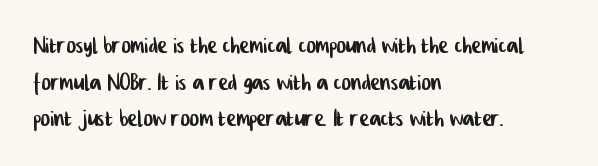
The image shows 29 px condensed sans-serif type; set left-aligned, normal line spacing (1.26x), normal letter spacing, not underlined; low stroke contrast and a medium x-height.
